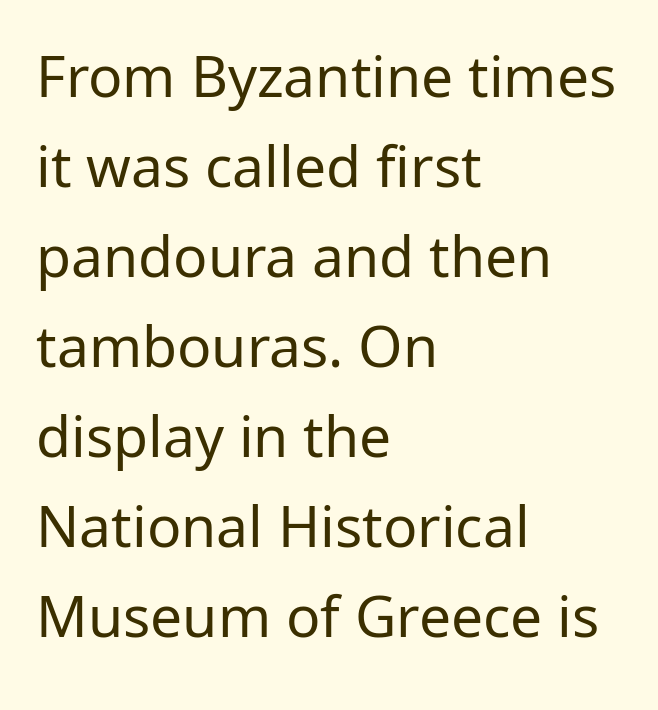
Is the block centered? No — it sits flush against the left margin. The vertical gap from one line to the next is medium. Default kerning and tracking; the words read as compact shapes. Proportional: the letters do not fall into vertical columns. This is roman type, the default non-slanted kind.
